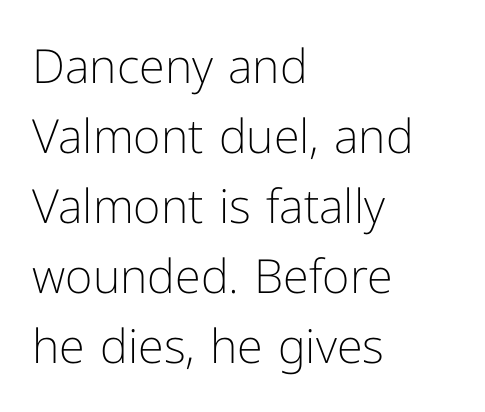
The image shows 47 px light sans-serif type, upright; set left-aligned, normal line spacing (1.49x), normal letter spacing, not underlined; low stroke contrast and a medium x-height.
